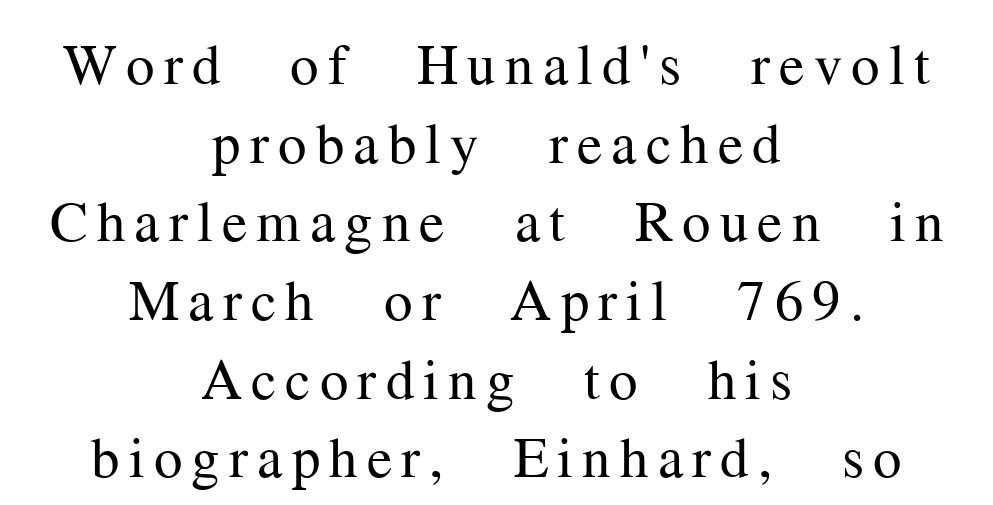
{"serif": "yes", "italic": "no", "bold": "no", "weight": "regular", "width": "normal", "stroke_contrast": "medium", "x_height": "medium", "monospaced": "no", "underline": "no", "align": "center", "line_spacing": "normal", "line_spacing_ratio": 1.38, "glyph_px": 57}
